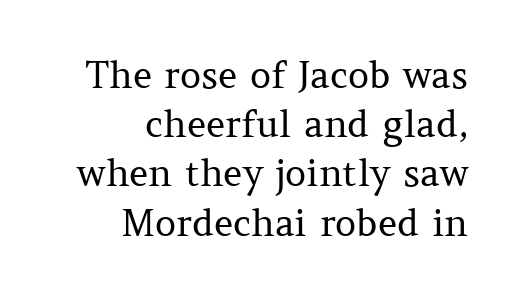
The image shows 37 px regular-weight serif type, upright; set right-aligned, normal line spacing (1.33x), normal letter spacing, not underlined; medium stroke contrast and a medium x-height.
